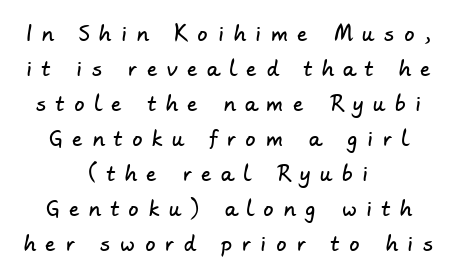
The image shows 20 px text type; set centered, line spacing 1.75x, unusually wide letter spacing (+0.5 em), not underlined.
